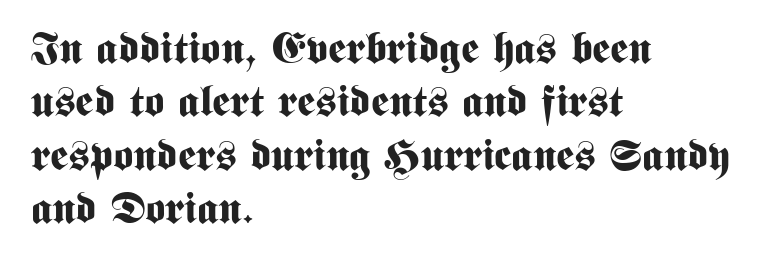
The image shows 43 px bold, condensed sans-serif type, upright; set left-aligned, line spacing 1.24x, normal letter spacing, not underlined; medium stroke contrast and a medium x-height.
